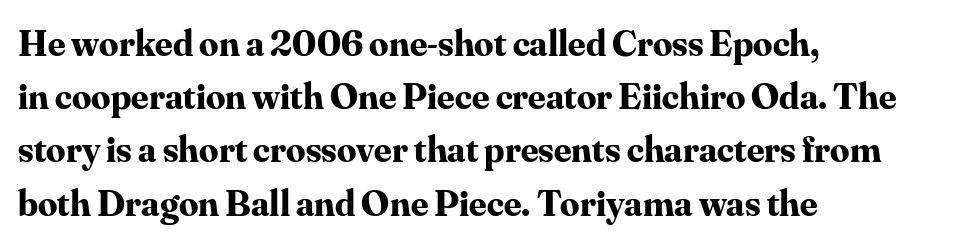
There is no visible air inserted between adjacent glyphs. Rows of type keep a routine distance in the vertical direction. This is heavy type, rendered in bold. To sum up the face: it has serifs. The rag falls on the right side of this text block.
